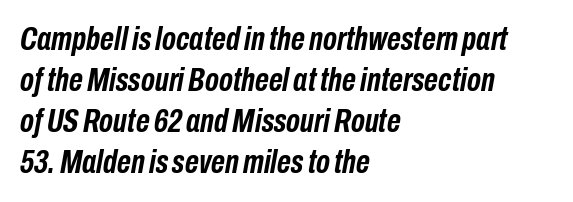
Short note: letters normally spaced. You'd pick this weight for a headline — it's a proper bold. A typesetter would mark this as italic. The passage shown is typed in a proportional face where columns would drift.
